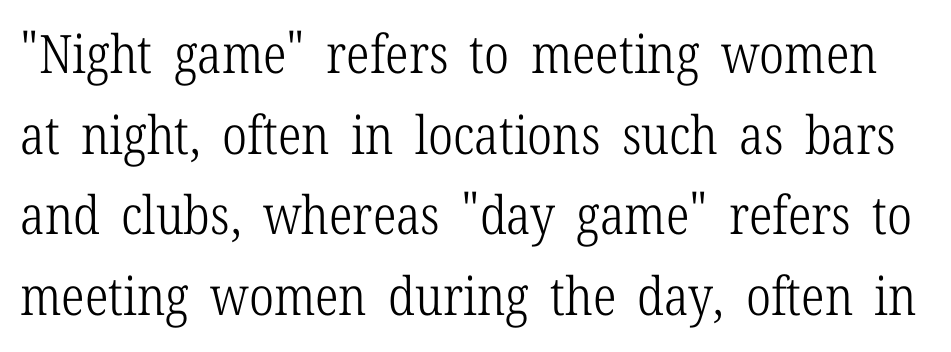
{"serif": "yes", "italic": "no", "bold": "no", "weight": "light", "width": "condensed", "stroke_contrast": "low", "x_height": "medium", "monospaced": "no", "underline": "no", "line_spacing": "normal", "line_spacing_ratio": 1.52, "letter_spacing": "normal", "letter_spacing_em": 0.0, "glyph_px": 53}
